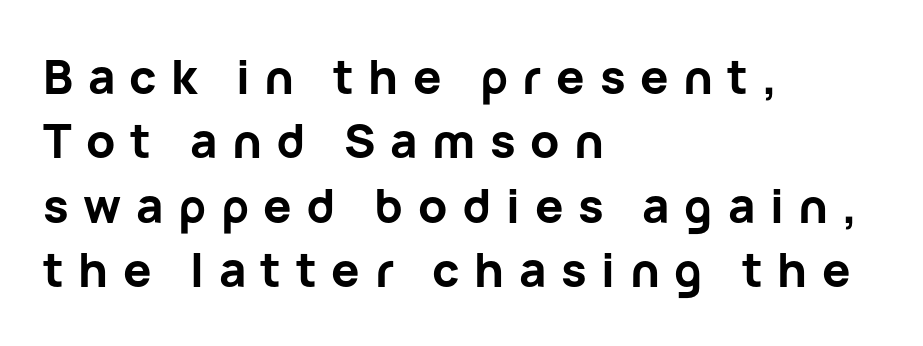
{"serif": "no", "italic": "no", "bold": "yes", "weight": "bold", "width": "normal", "stroke_contrast": "low", "x_height": "medium", "monospaced": "no", "underline": "no", "align": "left", "line_spacing": "normal", "line_spacing_ratio": 1.37, "letter_spacing": "wide", "letter_spacing_em": 0.31, "glyph_px": 47}
